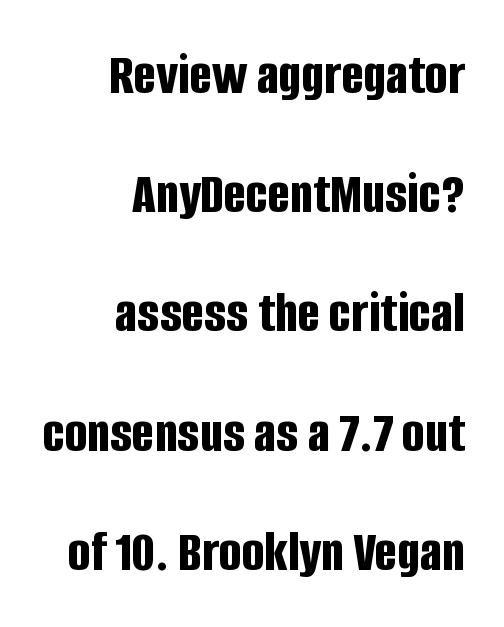
The image shows 59 px bold, condensed sans-serif type, upright; set right-aligned, loose line spacing (2.02x), normal letter spacing, not underlined; low stroke contrast and a large x-height.
